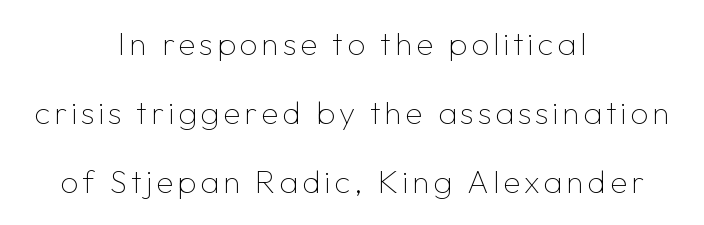
The image shows 32 px thin sans-serif type, upright; set centered, loose line spacing (2.15x), not underlined; low stroke contrast and a medium x-height.
